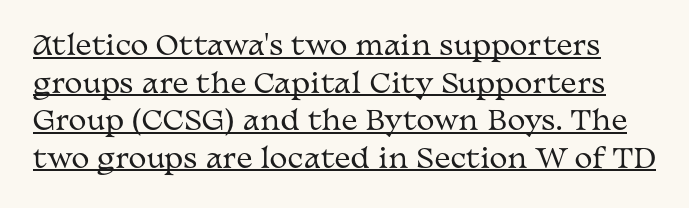
{"italic": "no", "bold": "no", "underline": "yes", "line_spacing": "normal", "line_spacing_ratio": 1.39, "letter_spacing": "normal", "letter_spacing_em": 0.0, "glyph_px": 27}
